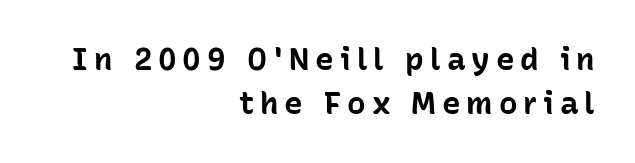
Designer's note — italics off, roman on. The foot of each line stays bare and open. Normally led — the rows are evenly, conventionally spaced. Does the type have serifs? No, each stem ends abruptly.
